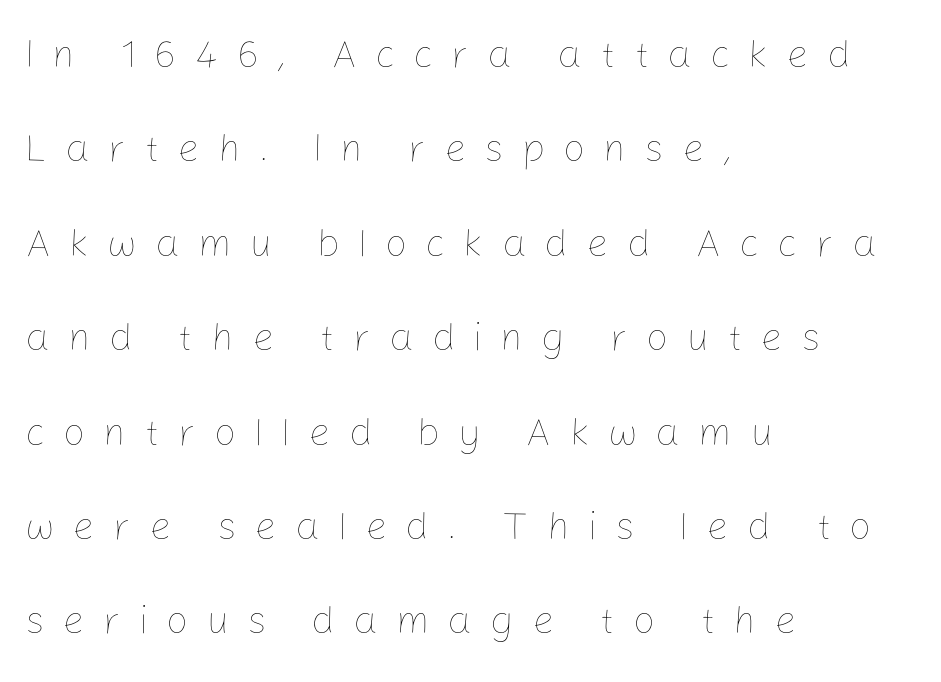
The letters advance in unequal steps, a hallmark of proportional type. Letters rest on an invisible, unmarked baseline. Alignment: flush left. Italic? Not at all — the glyphs are vertical. Stems here are at most as thick as an everyday book face.
